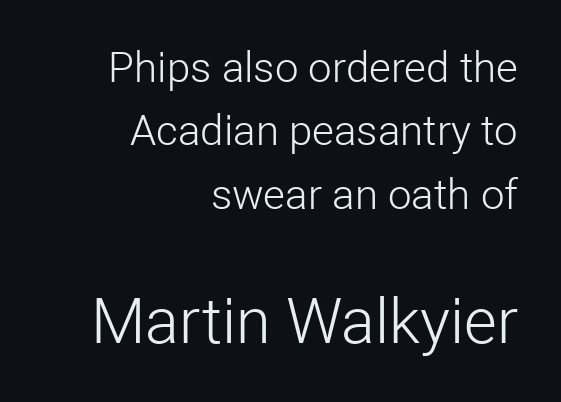
The image shows 63 px light sans-serif type, upright; set right-aligned, normal line spacing (1.51x), normal letter spacing, not underlined; the second (bottom) block is 1.5x larger; low stroke contrast and a medium x-height.
